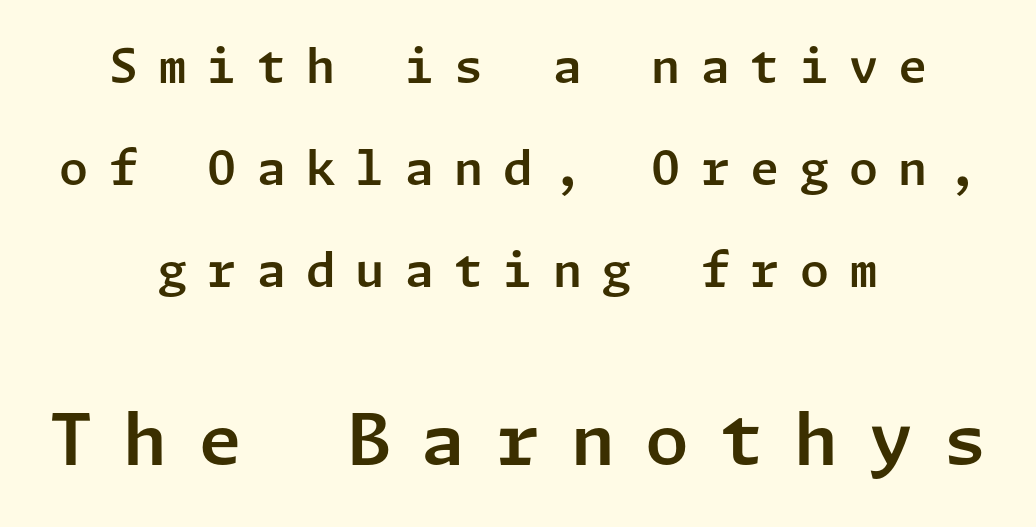
Q: Is the text italic (slanted)? A: No, it is upright.
Q: Is the typeface a serif or a sans-serif typeface? A: Sans-serif.
Q: Is the text underlined? A: No.
Q: How is the paragraph aligned? A: Centered.
Q: Is the spacing between letters normal or unusually wide? A: Unusually wide.
Q: Is the spacing between lines tight, normal or loose? A: Loose.
Q: Which block of text is set in a larger size, the first (top) or the second (bottom)? A: The second (bottom) one.
Q: Width (condensed, normal, or wide)? A: Normal.
Q: Stroke contrast? A: Low.
Q: x-height? A: Medium.
